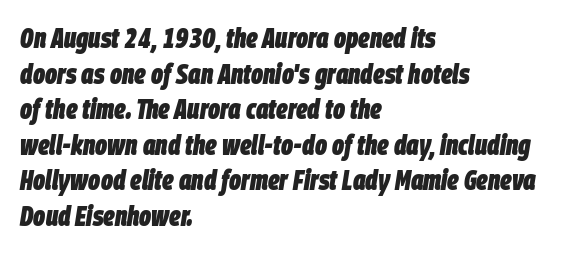
Q: Is the text bold? A: Yes.
Q: Is the text italic (slanted)? A: Yes, it leans right by about 9 degrees.
Q: Is the text underlined? A: No.
Q: How is the paragraph aligned? A: Left-aligned.
Q: Is the spacing between letters normal or unusually wide? A: Normal.
Q: Is the spacing between lines tight, normal or loose? A: Normal.
Q: Width (condensed, normal, or wide)? A: Condensed.
Q: Stroke contrast? A: Low.
Q: x-height? A: Large.
Q: Monospaced? A: No.
